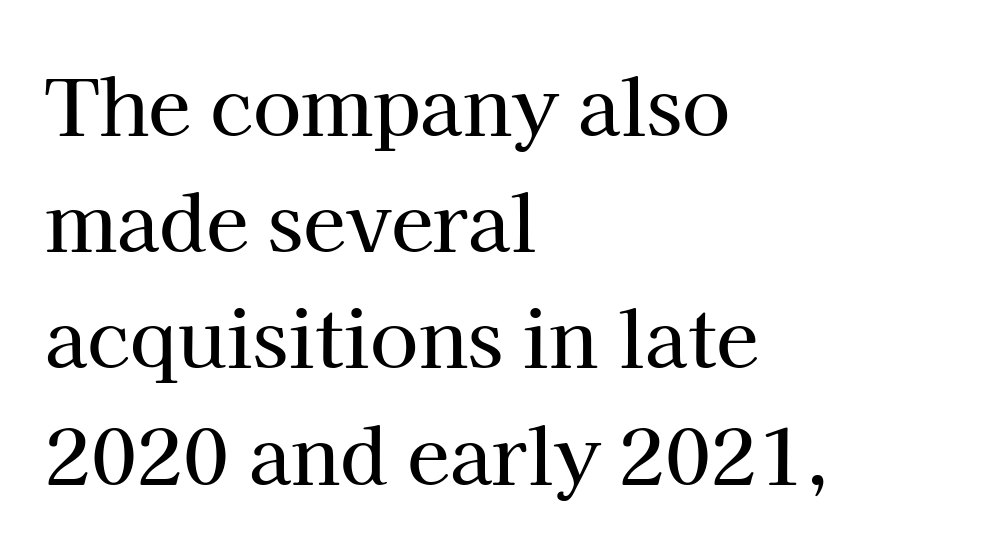
Q: Is the text italic (slanted)? A: No, it is upright.
Q: Is the typeface a serif or a sans-serif typeface? A: Serif.
Q: Is the text underlined? A: No.
Q: How is the paragraph aligned? A: Left-aligned.
Q: Is the spacing between letters normal or unusually wide? A: Normal.
Q: Is the spacing between lines tight, normal or loose? A: Normal.
Q: Width (condensed, normal, or wide)? A: Normal.
Q: Stroke contrast? A: High.
Q: x-height? A: Medium.
Q: Monospaced? A: No.
